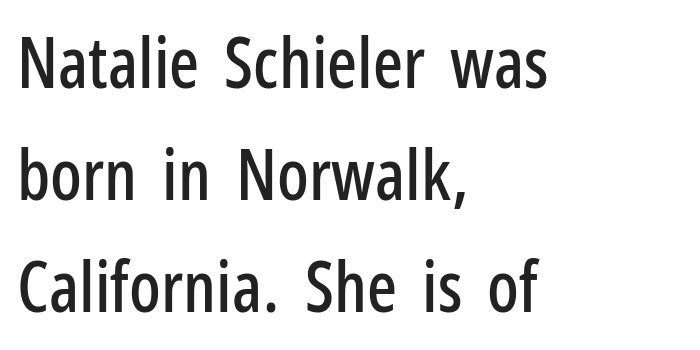
{"serif": "no", "italic": "no", "width": "condensed", "stroke_contrast": "low", "x_height": "medium", "monospaced": "no", "underline": "no", "align": "left", "line_spacing": "normal", "line_spacing_ratio": 1.6, "letter_spacing": "normal", "letter_spacing_em": 0.0, "glyph_px": 70}
